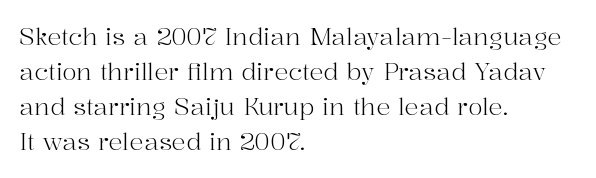
{"italic": "no", "bold": "no", "underline": "no", "align": "left", "line_spacing": "normal", "line_spacing_ratio": 1.46, "letter_spacing": "normal", "letter_spacing_em": 0.0, "glyph_px": 24}
